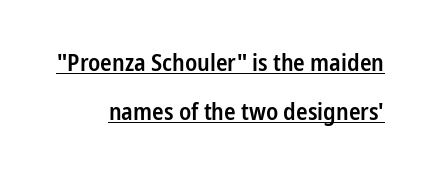
The image shows 24 px text type, upright; set loose line spacing (2.06x), normal letter spacing, underlined.
